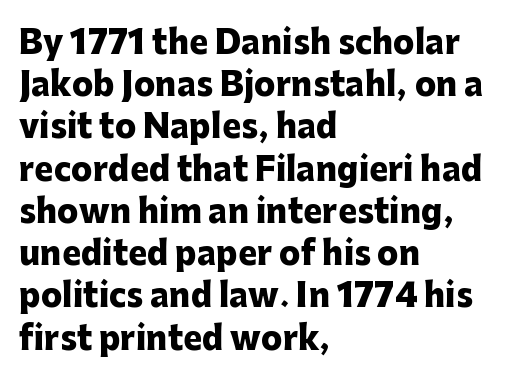
Caption: standard tracking, unaltered. A typesetter would mark this as roman, not italic. These lines are composed in type without serifs. Leading matches the norm, producing a regular column.
